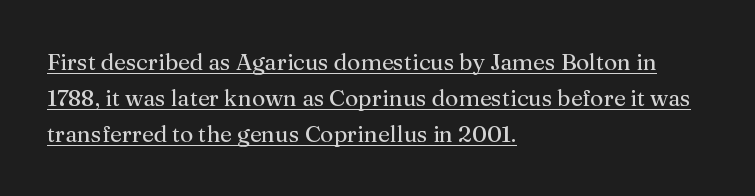
Q: Is the text bold? A: No.
Q: Is the text italic (slanted)? A: No, it is upright.
Q: Is the text underlined? A: Yes.
Q: How is the paragraph aligned? A: Left-aligned.
Q: Is the spacing between letters normal or unusually wide? A: Normal.
Q: Is the spacing between lines tight, normal or loose? A: Normal.
